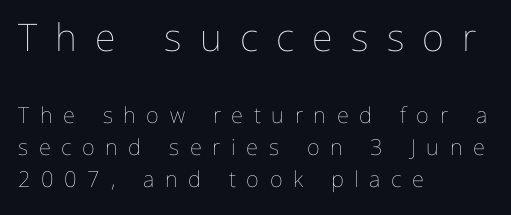
The image shows 38 px thin type, upright; set left-aligned, normal line spacing (1.45x), unusually wide letter spacing (+0.48 em), not underlined; the first (top) block is 1.73x larger; low stroke contrast and a medium x-height.
